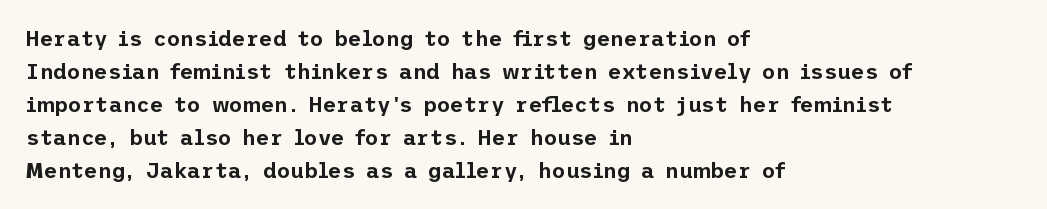
The image shows 21 px text type, upright; set left-aligned, normal line spacing (1.57x), normal letter spacing, not underlined.
